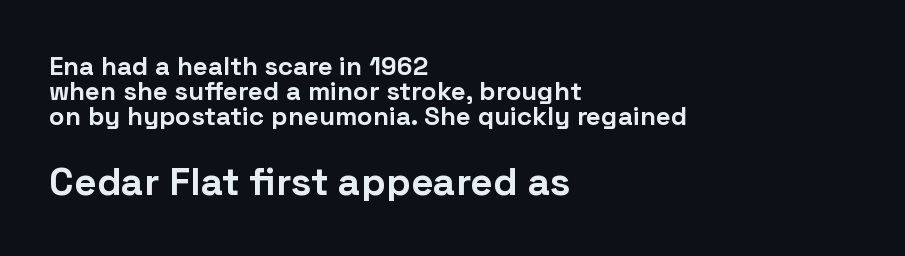
Words float on clear page, feet unadorned. The glyphs in this specimen are sans serif. In terms of posture, this sample is upright. You could barely slide anything between these rows. The lines in this sample share a left origin and differ only in where they stop. Each glyph is drawn with heavy, bold strokes.
